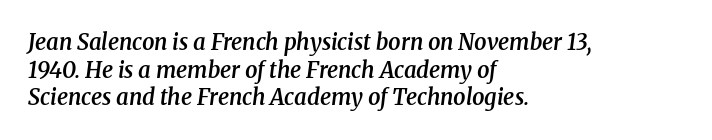
The image shows 22 px text type, italic (leaning right); set left-aligned, normal line spacing (1.26x), normal letter spacing, not underlined.
